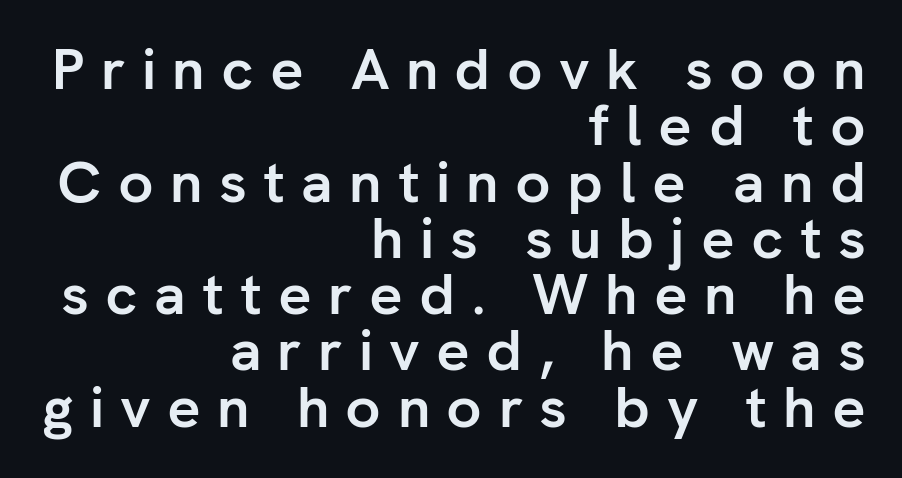
Q: Is the text bold? A: Yes.
Q: Is the text italic (slanted)? A: No, it is upright.
Q: Is the typeface a serif or a sans-serif typeface? A: Sans-serif.
Q: Is the text underlined? A: No.
Q: How is the paragraph aligned? A: Right-aligned.
Q: Is the spacing between letters normal or unusually wide? A: Unusually wide.
Q: Is the spacing between lines tight, normal or loose? A: Tight.
Q: Width (condensed, normal, or wide)? A: Normal.
Q: Stroke contrast? A: Low.
Q: x-height? A: Medium.
Q: Monospaced? A: No.
